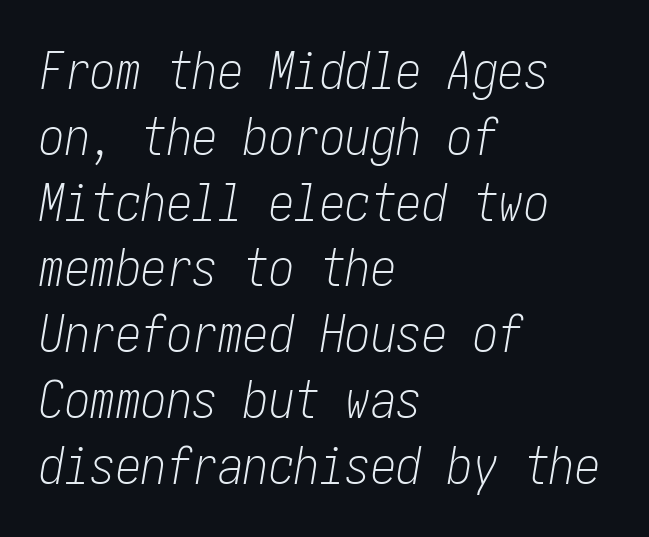
{"italic": "yes", "lean": "right", "slant_degrees": 10, "bold": "no", "weight": "light", "width": "condensed", "stroke_contrast": "low", "x_height": "medium", "underline": "no", "align": "left", "line_spacing": "normal", "line_spacing_ratio": 1.29, "letter_spacing": "normal", "letter_spacing_em": 0.0, "glyph_px": 51}
